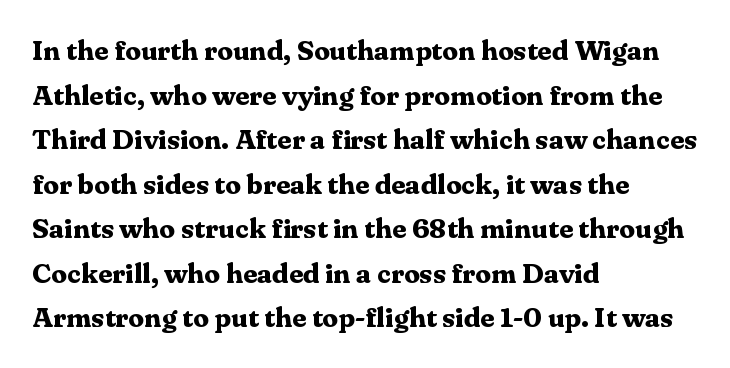
These lines are composed in type with serifs. Note the varied advance widths — an 'i' is clearly narrower than an 'm'. Interline gaps are of average width in this sample. Anything drawn beneath the words? Only blank space. Stroke thickness is high; the sample reads as a true bold.
